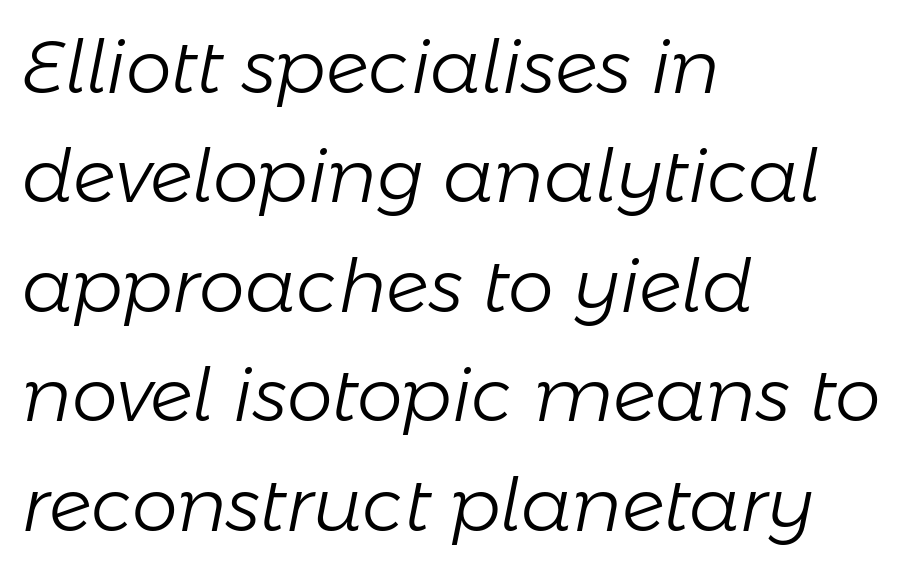
Q: Is the text bold? A: No.
Q: Is the text italic (slanted)? A: Yes, it leans right by about 11 degrees.
Q: Is the text underlined? A: No.
Q: How is the paragraph aligned? A: Left-aligned.
Q: Is the spacing between letters normal or unusually wide? A: Normal.
Q: Is the spacing between lines tight, normal or loose? A: Normal.
Q: Width (condensed, normal, or wide)? A: Normal.
Q: Stroke contrast? A: Low.
Q: x-height? A: Medium.
Q: Monospaced? A: No.
